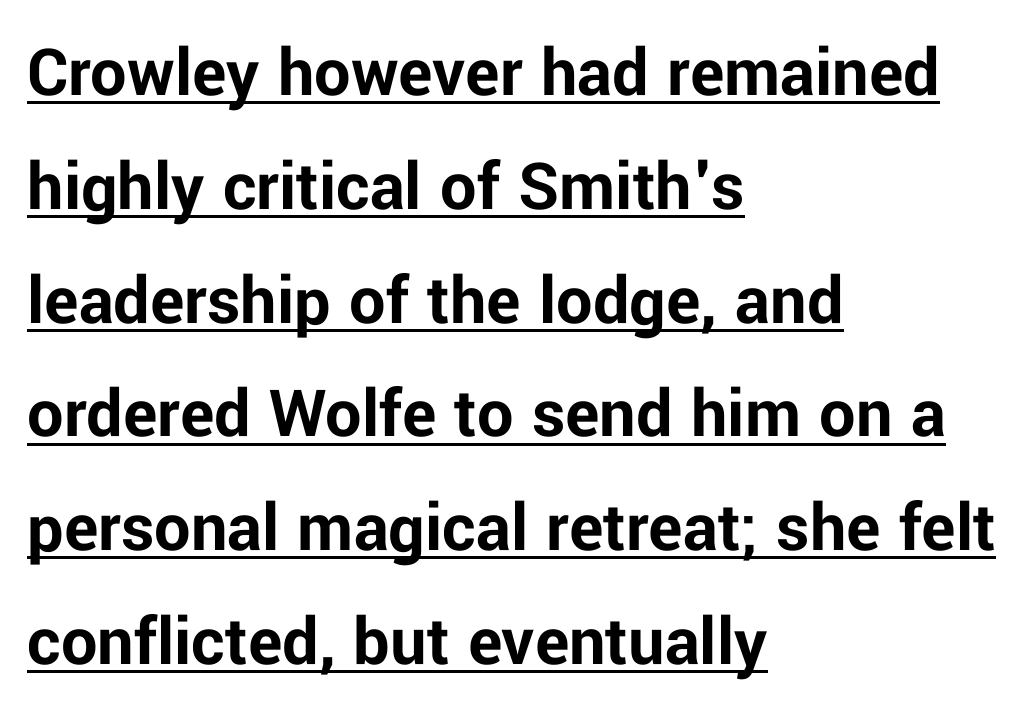
The image shows 72 px bold sans-serif type, upright; set left-aligned, normal line spacing (1.58x), normal letter spacing, underlined; low stroke contrast and a medium x-height.
